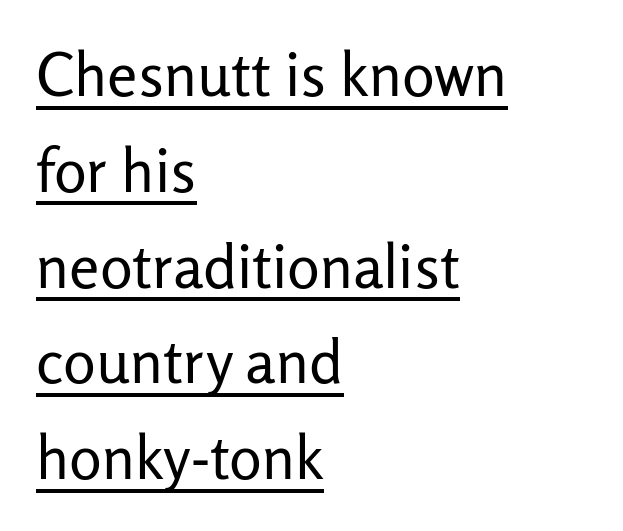
The image shows 61 px regular-weight sans-serif type, upright; set left-aligned, normal line spacing (1.57x), normal letter spacing, underlined; low stroke contrast and a medium x-height.
